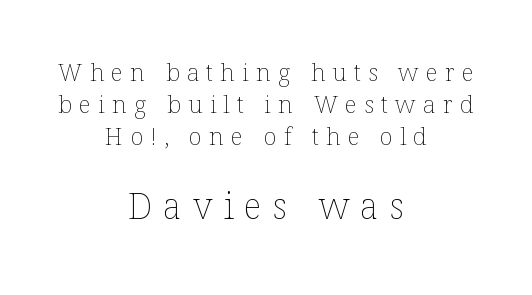
Notice how descenders clear the ascenders below comfortably — that's standard leading. Spacing verdict: proportional, widths tailored to each character. What stands out about the letter spacing? Its width — letters are far apart. The passage is arranged like a title page — every line centered. Larger block? The one below; the one above is distinctly smaller.
